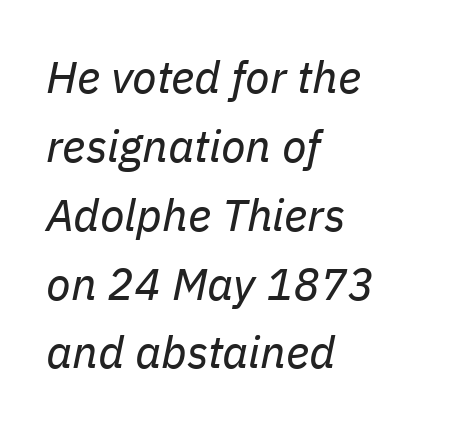
The image shows 45 px regular-weight type, italic (leaning right); set left-aligned, normal line spacing (1.53x), normal letter spacing, not underlined; low stroke contrast and a medium x-height.
